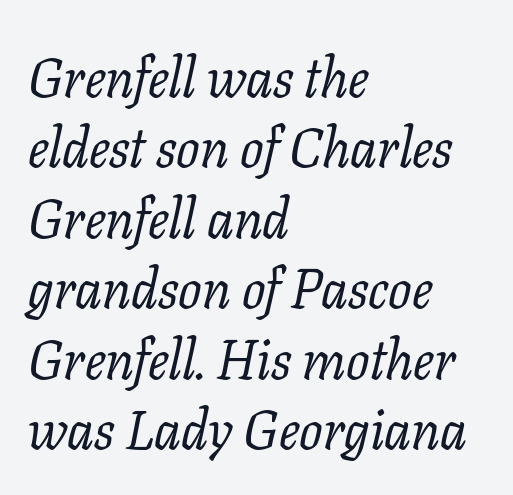
The image shows 55 px regular-weight serif type, italic (leaning right); set left-aligned, normal line spacing (1.28x), normal letter spacing, not underlined; low stroke contrast and a medium x-height.
